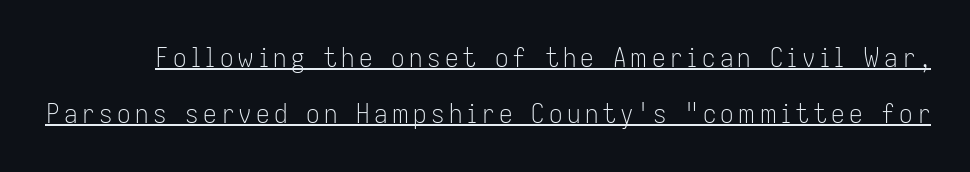
Every word sits above its own underline. Vertical spacing — loose. Stems here are at most as thick as an everyday book face. The font's upright variant was chosen for this text.
